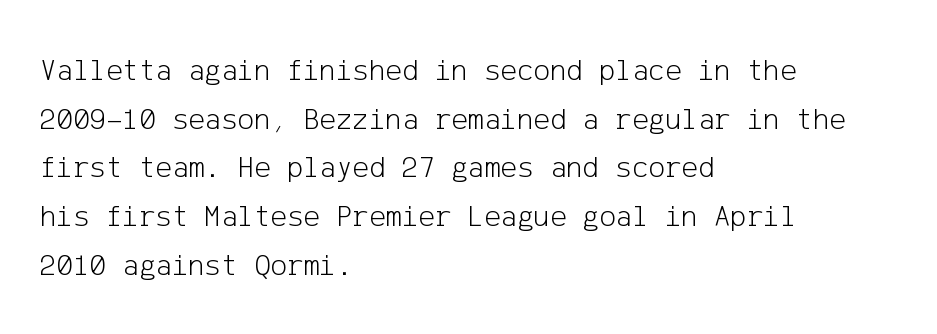
Nope, no serifs anywhere on these letters. Layout note: lines flush left. Words float on clear page, feet unadorned. The rendering uses a moderate line-height, typical for paragraphs. Every stem runs plumb, perpendicular to the baseline. The strokes are not fattened; the text isn't bold.
